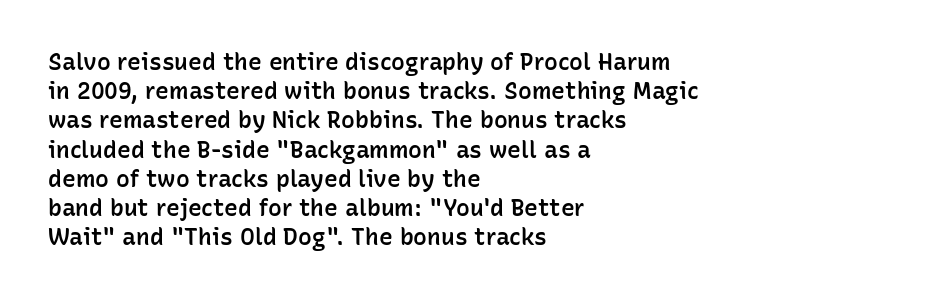
Q: Is the text bold? A: Semi-bold.
Q: Is the text italic (slanted)? A: No, it is upright.
Q: Is the text underlined? A: No.
Q: How is the paragraph aligned? A: Left-aligned.
Q: Is the spacing between letters normal or unusually wide? A: Normal.
Q: Is the spacing between lines tight, normal or loose? A: Normal.
